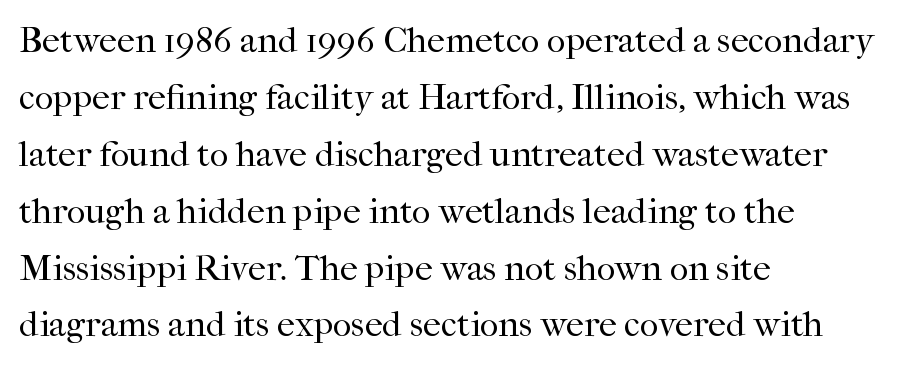
Letter spacing: default. Looks like regular typesetting: each glyph gets only the width it needs. Letters rest on an invisible, unmarked baseline. The type sits square on the baseline with zero lean. Bold? No — there's no thickening of the strokes.
